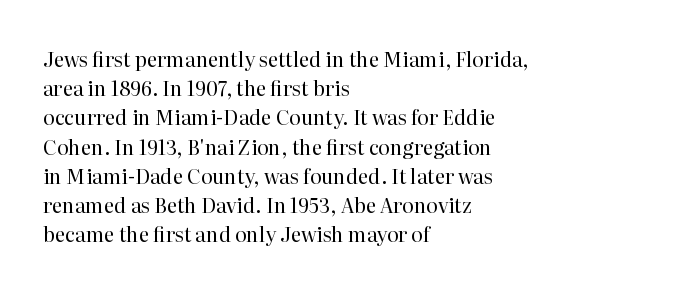
The image shows 20 px text type, upright; set left-aligned, normal line spacing (1.46x), normal letter spacing, not underlined.
